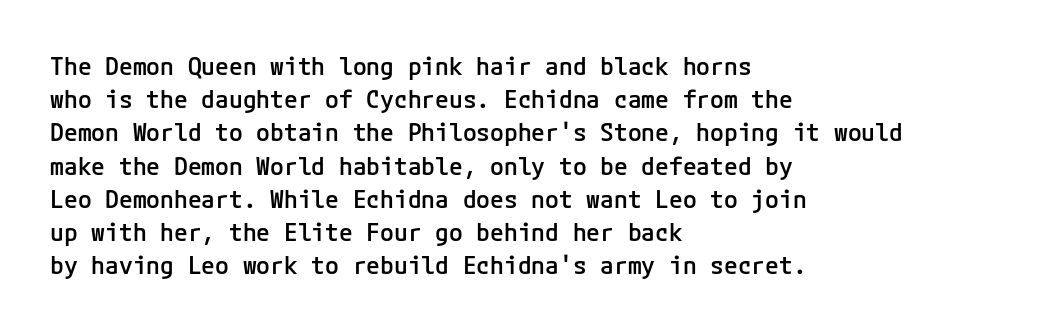
{"italic": "no", "bold": "semi", "underline": "no", "align": "left", "line_spacing": "normal", "line_spacing_ratio": 1.33, "letter_spacing": "normal", "letter_spacing_em": 0.0, "glyph_px": 25}
